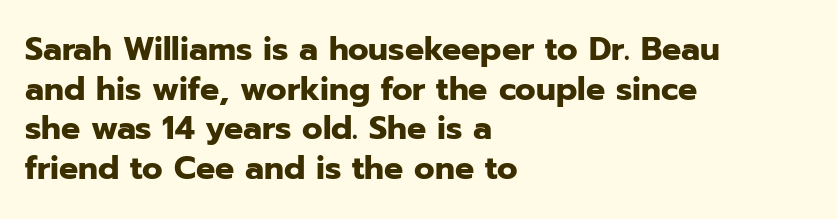
{"serif": "no", "italic": "no", "bold": "yes", "weight": "heavy", "width": "normal", "stroke_contrast": "low", "x_height": "medium", "monospaced": "no", "underline": "no", "align": "left", "line_spacing_ratio": 1.24, "letter_spacing": "normal", "letter_spacing_em": 0.0, "glyph_px": 32}
